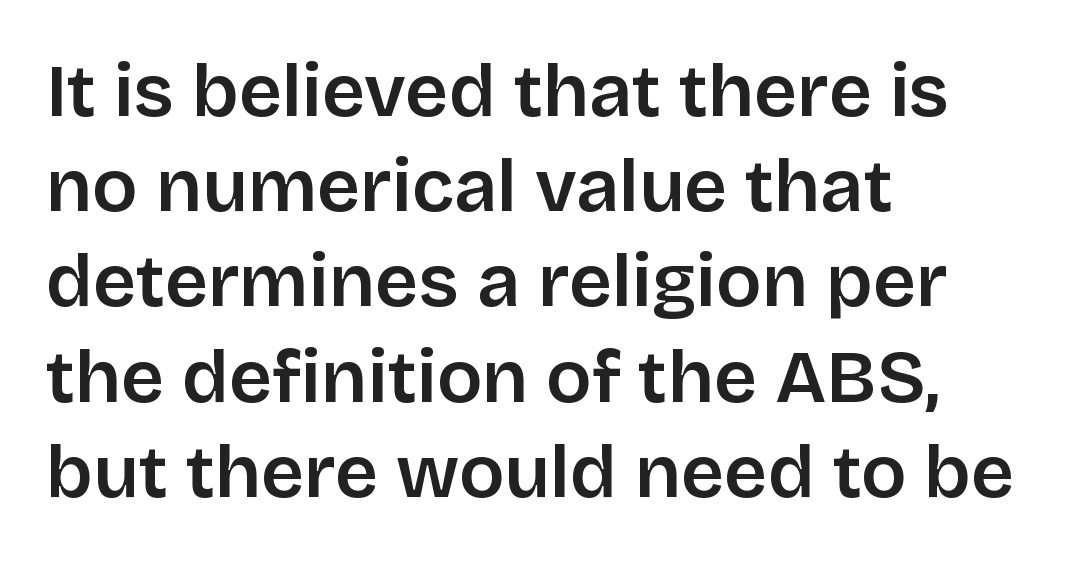
The image shows 75 px semibold sans-serif type, upright; set left-aligned, normal line spacing (1.27x), normal letter spacing, not underlined; low stroke contrast and a large x-height.
